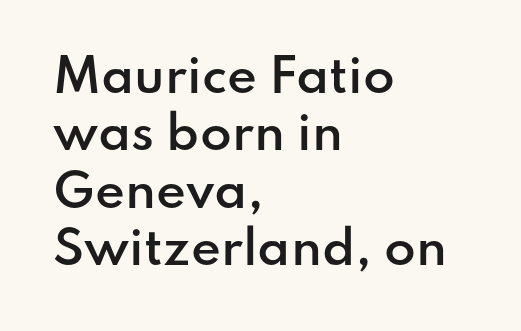
Q: Is the text bold? A: Semi-bold.
Q: Is the text italic (slanted)? A: No, it is upright.
Q: Is the typeface a serif or a sans-serif typeface? A: Sans-serif.
Q: Is the text underlined? A: No.
Q: How is the paragraph aligned? A: Left-aligned.
Q: Is the spacing between letters normal or unusually wide? A: Normal.
Q: Is the spacing between lines tight, normal or loose? A: Normal.
Q: Width (condensed, normal, or wide)? A: Normal.
Q: Stroke contrast? A: Low.
Q: x-height? A: Small.
Q: Monospaced? A: No.
